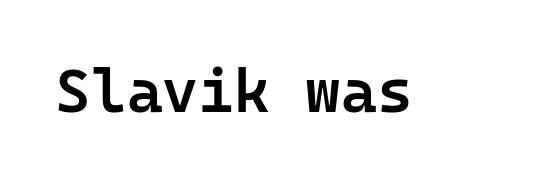
The image shows 61 px semibold sans-serif type, upright; set normal letter spacing, not underlined; low stroke contrast and a medium x-height.
